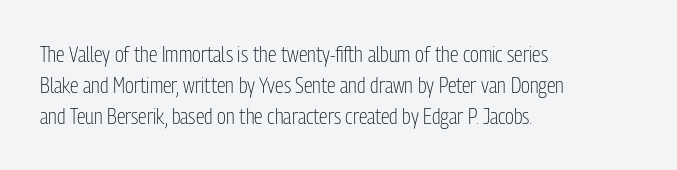
The image shows 22 px text type, upright; set left-aligned, normal line spacing (1.42x), normal letter spacing, not underlined.
